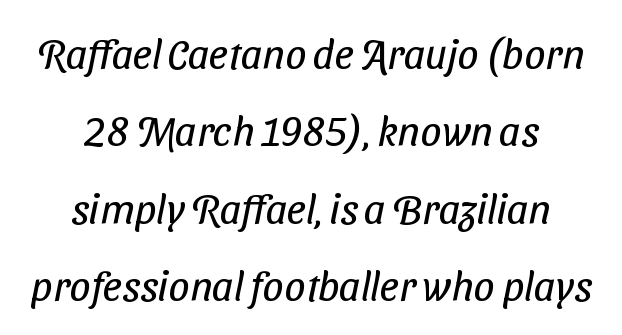
Glyph-to-glyph distance matches everyday printed text. I'd call this a sans setting — the letters go barefoot. These lines are rendered in a variable-pitch font. The font is comparable to plain body text, perhaps lighter. The zone under the glyphs is completely vacant. These lines stack symmetrically, like a column narrowing and widening about its center.
